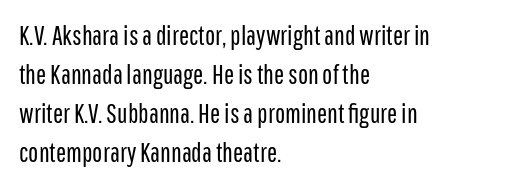
Q: Is the text bold? A: No.
Q: Is the text italic (slanted)? A: No, it is upright.
Q: Is the text underlined? A: No.
Q: How is the paragraph aligned? A: Left-aligned.
Q: Is the spacing between letters normal or unusually wide? A: Normal.
Q: Is the spacing between lines tight, normal or loose? A: Normal.
